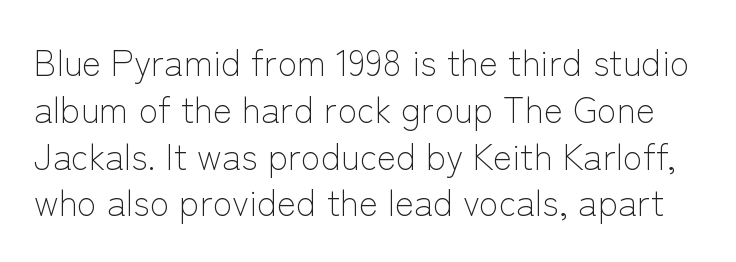
The image shows 36 px light sans-serif type, upright; set normal line spacing (1.3x), normal letter spacing, not underlined; low stroke contrast and a medium x-height.
